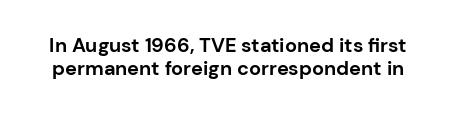
The image shows 20 px bold type, upright; set line spacing 1.16x, normal letter spacing, not underlined.
